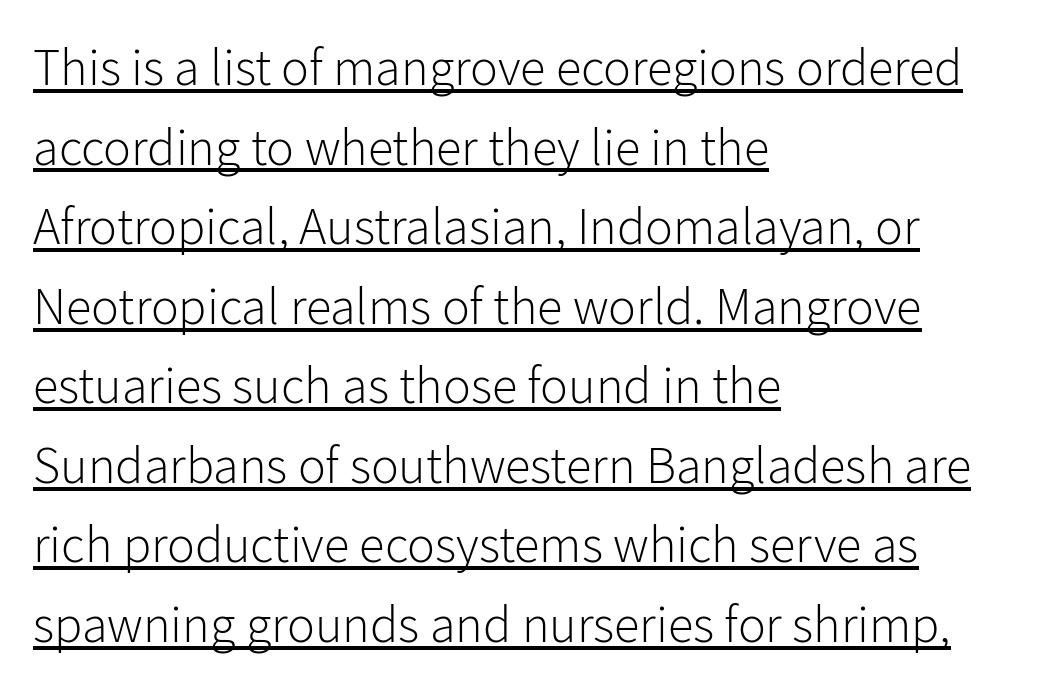
{"serif": "no", "italic": "no", "bold": "no", "weight": "light", "width": "normal", "stroke_contrast": "low", "x_height": "medium", "monospaced": "no", "underline": "yes", "align": "left", "line_spacing": "normal", "line_spacing_ratio": 1.53, "letter_spacing": "normal", "letter_spacing_em": 0.0, "glyph_px": 52}
